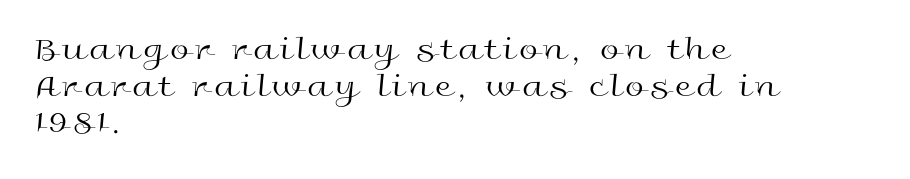
{"serif": "no", "italic": "no", "bold": "no", "weight": "regular", "width": "wide", "x_height": "medium", "monospaced": "no", "underline": "no", "align": "left", "line_spacing": "tight", "line_spacing_ratio": 1.08, "glyph_px": 34}
